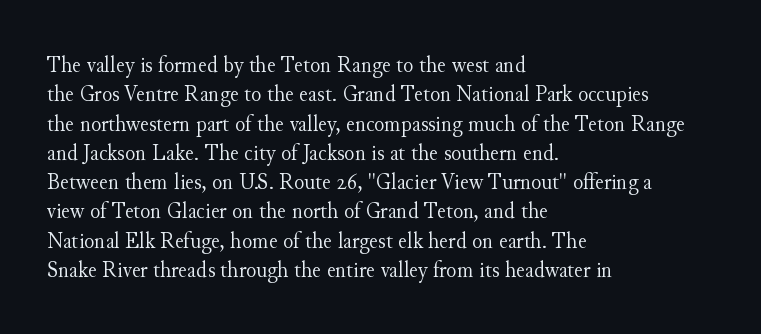
{"italic": "no", "bold": "no", "underline": "no", "align": "left", "line_spacing_ratio": 1.22, "letter_spacing": "normal", "letter_spacing_em": 0.0, "glyph_px": 24}
